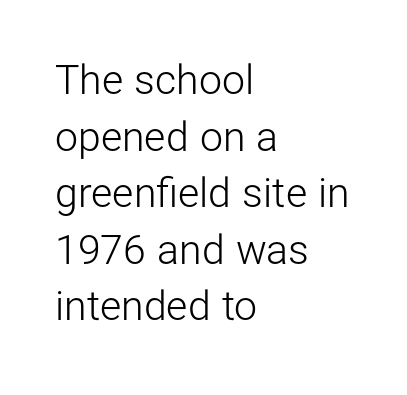
Q: Is the text bold? A: No.
Q: Is the text italic (slanted)? A: No, it is upright.
Q: Is the typeface a serif or a sans-serif typeface? A: Sans-serif.
Q: Is the text underlined? A: No.
Q: How is the paragraph aligned? A: Left-aligned.
Q: Is the spacing between letters normal or unusually wide? A: Normal.
Q: Is the spacing between lines tight, normal or loose? A: Normal.
Q: Width (condensed, normal, or wide)? A: Normal.
Q: Stroke contrast? A: Low.
Q: x-height? A: Medium.
Q: Monospaced? A: No.
